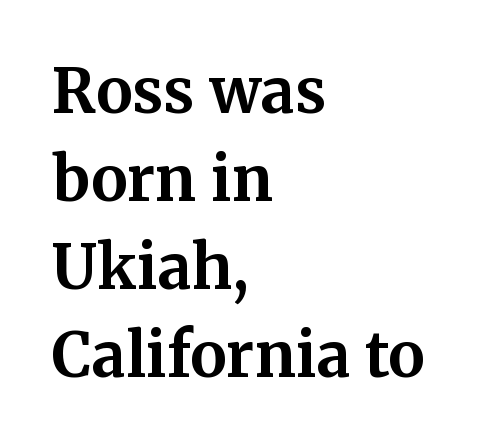
Q: Is the text bold? A: Yes.
Q: Is the text italic (slanted)? A: No, it is upright.
Q: Is the typeface a serif or a sans-serif typeface? A: Serif.
Q: Is the text underlined? A: No.
Q: How is the paragraph aligned? A: Left-aligned.
Q: Is the spacing between letters normal or unusually wide? A: Normal.
Q: Is the spacing between lines tight, normal or loose? A: Normal.
Q: Width (condensed, normal, or wide)? A: Normal.
Q: Stroke contrast? A: Medium.
Q: x-height? A: Medium.
Q: Monospaced? A: No.
